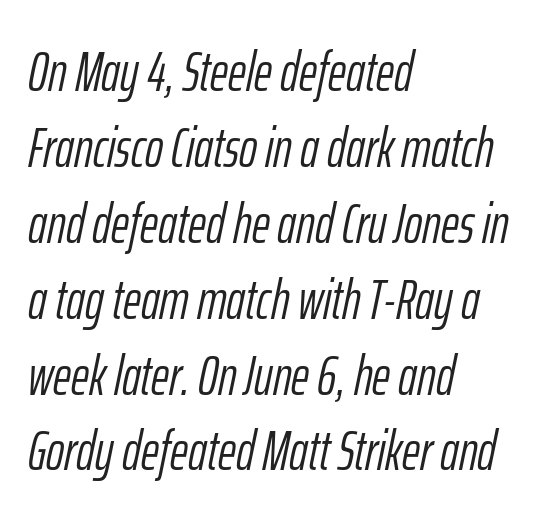
The image shows 55 px light, condensed type, italic (leaning right); set left-aligned, normal line spacing (1.38x), normal letter spacing, not underlined; low stroke contrast and a medium x-height.
